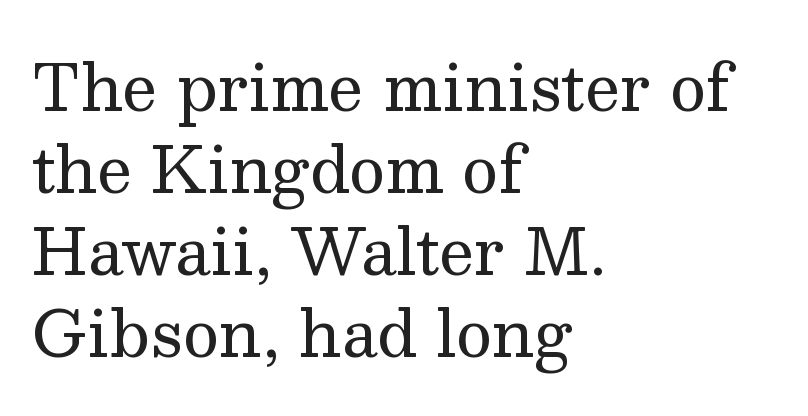
The font is comparable to plain body text, perhaps lighter. You could call the tracking neutral — neither tight nor loose. Each letter's strokes conclude with small projecting serifs. The specimen omits any rule beneath the text block's lines. The setting favours the left margin, as ordinary paragraphs usually do. Line spacing here is normal.
